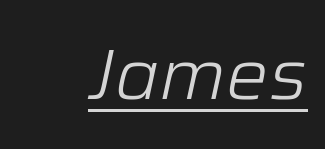
{"italic": "yes", "lean": "right", "slant_degrees": 12, "bold": "no", "weight": "light", "width": "normal", "stroke_contrast": "low", "x_height": "medium", "monospaced": "no", "underline": "yes", "letter_spacing": "normal", "letter_spacing_em": 0.0, "glyph_px": 71}
